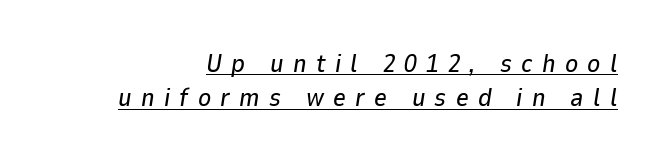
Decoration check: the copy is underlined. Loose tracking; the words dissolve into strings of separated letters. The passage shown stacks its lines at a standard gap. Rendered with sloped, italic letterforms.
